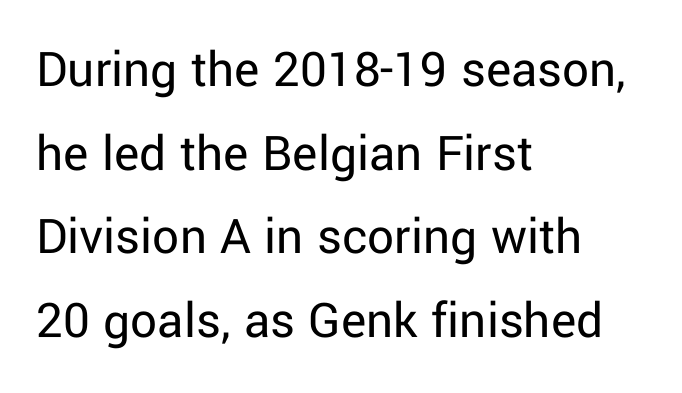
{"serif": "no", "italic": "no", "bold": "no", "weight": "regular", "width": "normal", "stroke_contrast": "low", "x_height": "medium", "monospaced": "no", "underline": "no", "align": "left", "line_spacing": "normal", "line_spacing_ratio": 1.58, "letter_spacing": "normal", "letter_spacing_em": 0.0, "glyph_px": 53}
